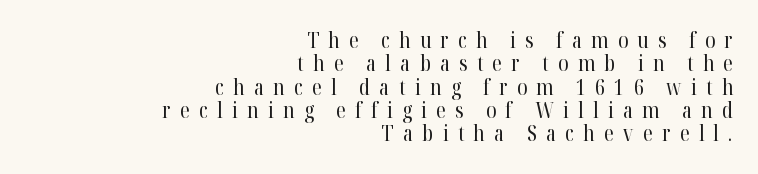
Q: Is the text bold? A: No.
Q: Is the text italic (slanted)? A: No, it is upright.
Q: Is the text underlined? A: No.
Q: How is the paragraph aligned? A: Right-aligned.
Q: Is the spacing between letters normal or unusually wide? A: Unusually wide.
Q: Is the spacing between lines tight, normal or loose? A: Tight.
